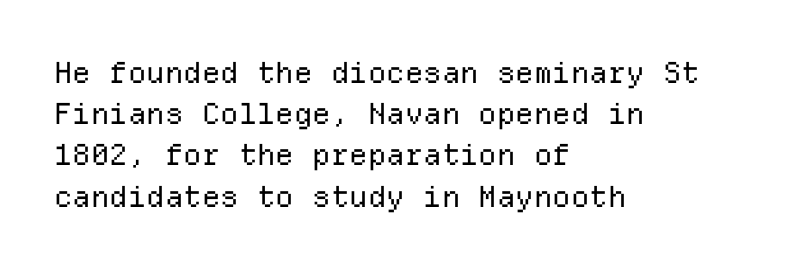
The image shows 29 px regular-weight sans-serif type, upright, monospaced; set left-aligned, normal line spacing (1.42x), normal letter spacing, not underlined; low stroke contrast and a medium x-height.
